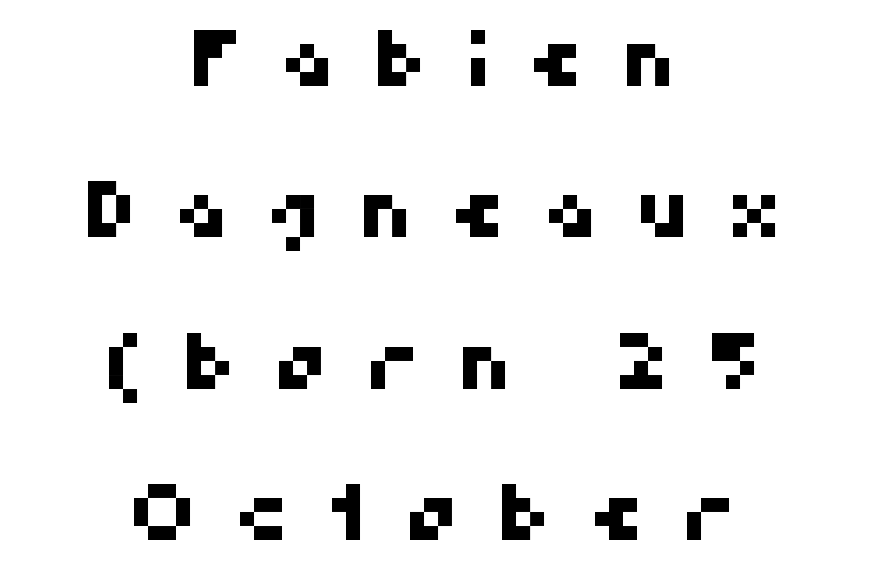
Q: Is the typeface a serif or a sans-serif typeface? A: Sans-serif.
Q: Is the text underlined? A: No.
Q: How is the paragraph aligned? A: Centered.
Q: Is the spacing between letters normal or unusually wide? A: Unusually wide.
Q: Is the spacing between lines tight, normal or loose? A: Loose.
Q: Width (condensed, normal, or wide)? A: Normal.
Q: Stroke contrast? A: High.
Q: x-height? A: Medium.
Q: Monospaced? A: No.
